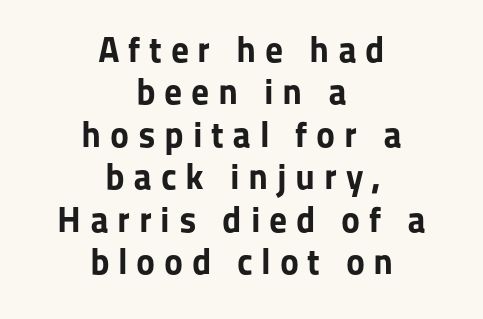
Q: Is the text bold? A: Yes.
Q: Is the text italic (slanted)? A: No, it is upright.
Q: Is the typeface a serif or a sans-serif typeface? A: Sans-serif.
Q: Is the text underlined? A: No.
Q: How is the paragraph aligned? A: Centered.
Q: Is the spacing between letters normal or unusually wide? A: Unusually wide.
Q: Width (condensed, normal, or wide)? A: Normal.
Q: Stroke contrast? A: Low.
Q: x-height? A: Medium.
Q: Monospaced? A: No.
